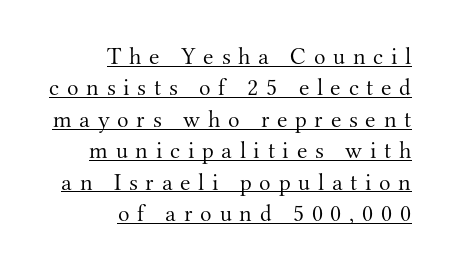
Q: Is the text bold? A: No.
Q: Is the text italic (slanted)? A: No, it is upright.
Q: Is the text underlined? A: Yes.
Q: How is the paragraph aligned? A: Right-aligned.
Q: Is the spacing between letters normal or unusually wide? A: Unusually wide.
Q: Is the spacing between lines tight, normal or loose? A: Normal.
